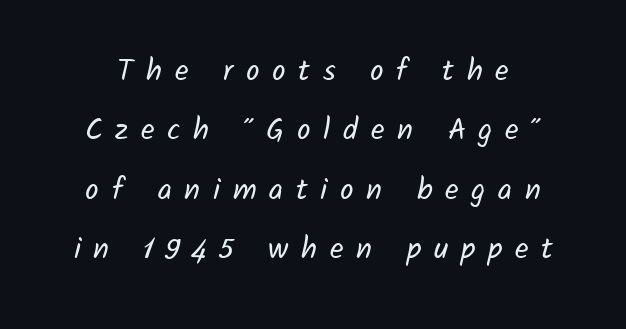
{"serif": "no", "bold": "no", "weight": "regular", "width": "normal", "stroke_contrast": "low", "x_height": "medium", "monospaced": "no", "underline": "no", "line_spacing": "loose", "line_spacing_ratio": 1.98, "letter_spacing": "wide", "letter_spacing_em": 0.42, "glyph_px": 30}
